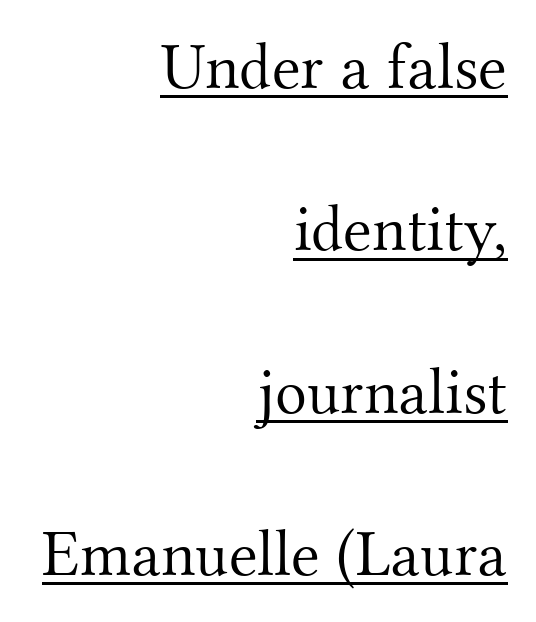
{"serif": "yes", "italic": "no", "bold": "no", "weight": "light", "width": "normal", "stroke_contrast": "medium", "x_height": "small", "monospaced": "no", "underline": "yes", "align": "right", "line_spacing": "loose", "line_spacing_ratio": 2.46, "letter_spacing": "normal", "letter_spacing_em": 0.0, "glyph_px": 66}
